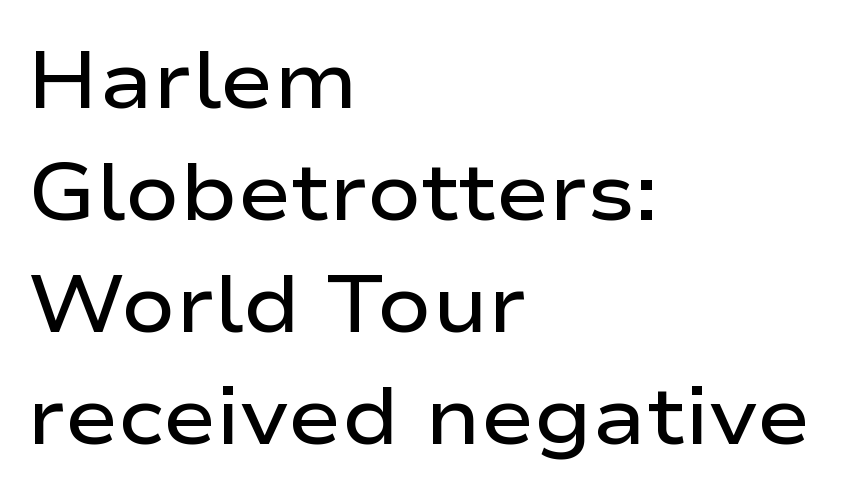
Regarding serifs, this sample does without them. Look at the tracking — it's just the regular setting, nothing added. Note the varied advance widths — an 'i' is clearly narrower than an 'm'. Where is the straight margin? On the left.
